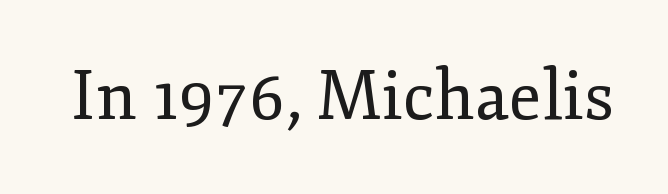
The image shows 68 px regular-weight serif type, upright; set normal letter spacing, not underlined; low stroke contrast and a small x-height.
